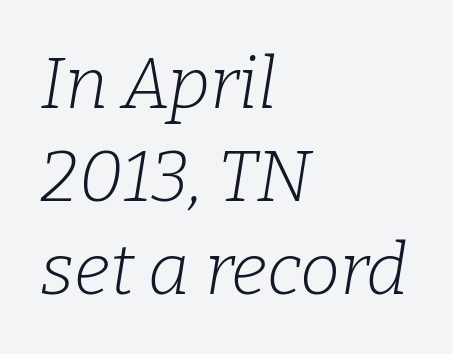
Q: Is the text bold? A: No.
Q: Is the text italic (slanted)? A: Yes, it leans right by about 9 degrees.
Q: Is the typeface a serif or a sans-serif typeface? A: Serif.
Q: Is the text underlined? A: No.
Q: How is the paragraph aligned? A: Left-aligned.
Q: Is the spacing between letters normal or unusually wide? A: Normal.
Q: Is the spacing between lines tight, normal or loose? A: Normal.
Q: Width (condensed, normal, or wide)? A: Normal.
Q: Stroke contrast? A: Low.
Q: x-height? A: Medium.
Q: Monospaced? A: No.
